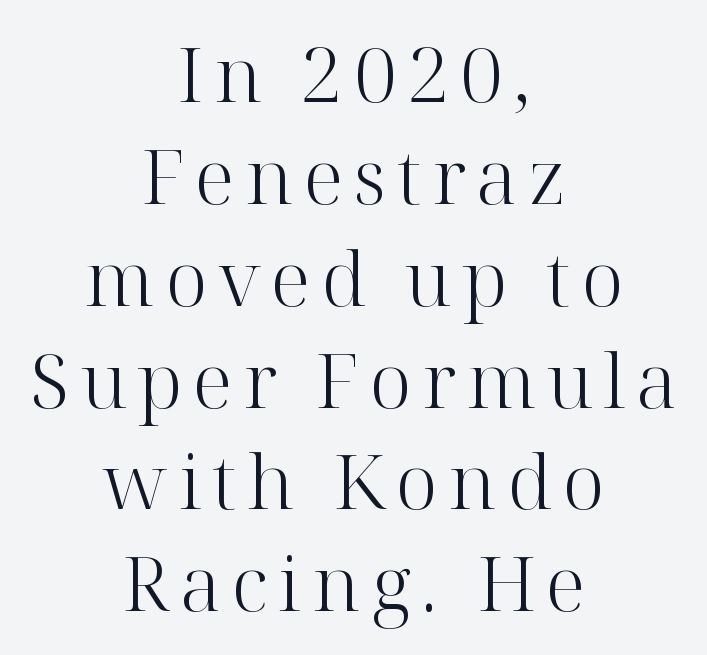
{"serif": "yes", "italic": "no", "bold": "no", "weight": "light", "width": "normal", "stroke_contrast": "high", "x_height": "medium", "monospaced": "no", "underline": "no", "align": "center", "line_spacing": "normal", "line_spacing_ratio": 1.34, "glyph_px": 76}
